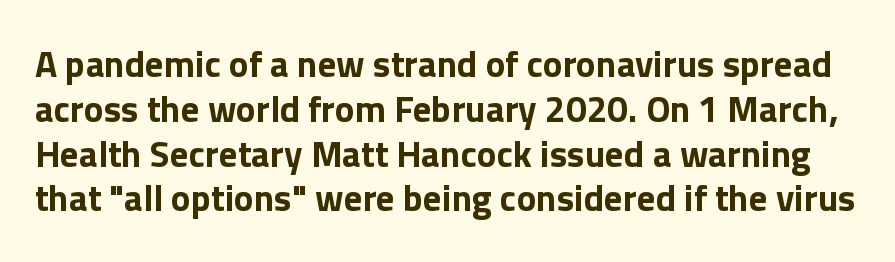
The image shows 37 px bold sans-serif type, upright; set line spacing 1.21x, normal letter spacing, not underlined; low stroke contrast and a medium x-height.
